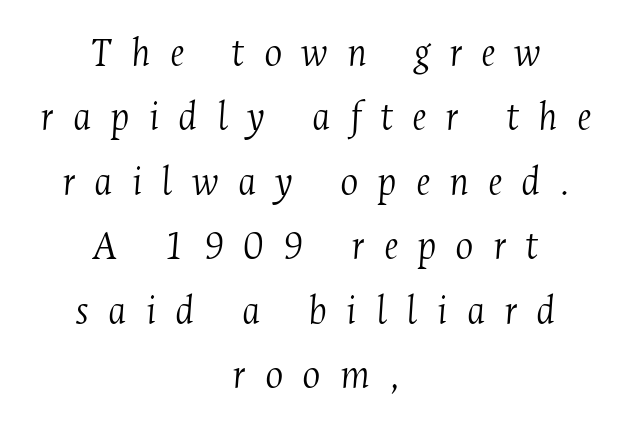
{"serif": "yes", "italic": "yes", "lean": "right", "slant_degrees": 4, "bold": "no", "weight": "light", "width": "condensed", "stroke_contrast": "medium", "x_height": "medium", "monospaced": "no", "underline": "no", "align": "center", "line_spacing": "normal", "line_spacing_ratio": 1.5, "letter_spacing": "wide", "letter_spacing_em": 0.44, "glyph_px": 43}
